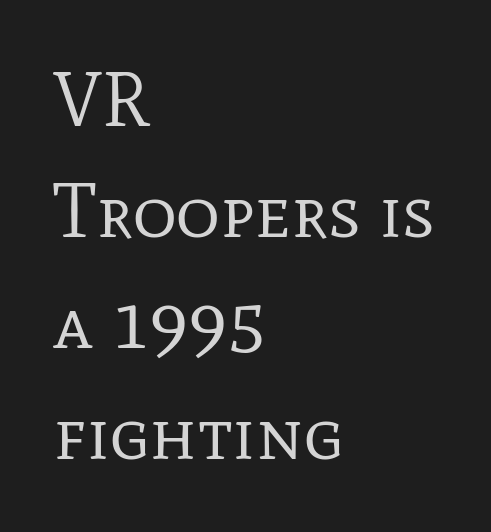
Q: Is the text bold? A: No.
Q: Is the text italic (slanted)? A: No, it is upright.
Q: Is the typeface a serif or a sans-serif typeface? A: Serif.
Q: Is the text underlined? A: No.
Q: How is the paragraph aligned? A: Left-aligned.
Q: Is the spacing between letters normal or unusually wide? A: Normal.
Q: Is the spacing between lines tight, normal or loose? A: Normal.
Q: Width (condensed, normal, or wide)? A: Normal.
Q: Stroke contrast? A: Low.
Q: x-height? A: Medium.
Q: Monospaced? A: No.
